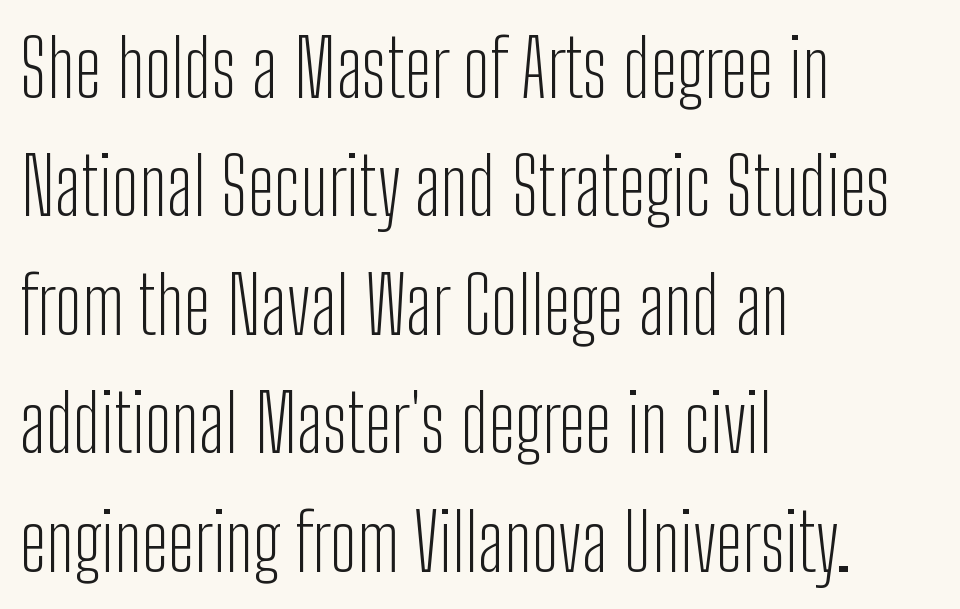
Line beginnings align vertically; line endings do not. You could not count columns in this text — the font is proportionally spaced. Has an underline been added? It has not. Summary of weight: not heavy and not bold.
